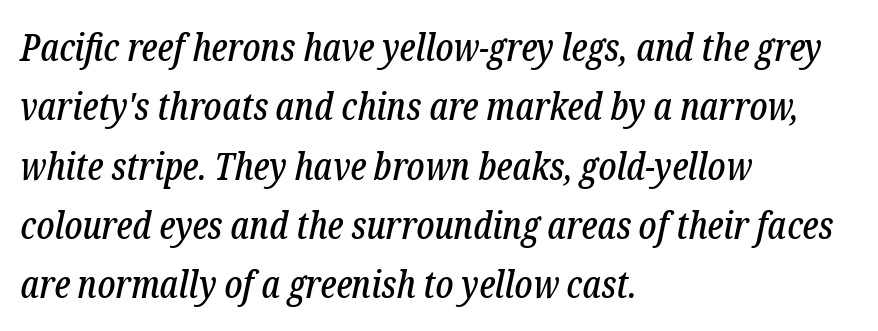
The tracking reads as untouched default to a designer's eye. Varying glyph widths throughout — classic text-font behaviour. Are there feet on the stems? There are — it's a serif. The zone under the glyphs is completely vacant.
